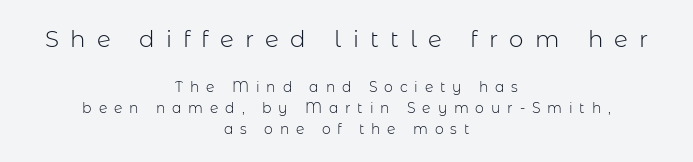
The specimen omits any rule beneath the text block's lines. Of the two passages, the one on top uses the larger point size. Teacher's note: observe the equal gaps on both sides — that is centered alignment. Every stem runs plumb, perpendicular to the baseline. Vertical spacing — default.
